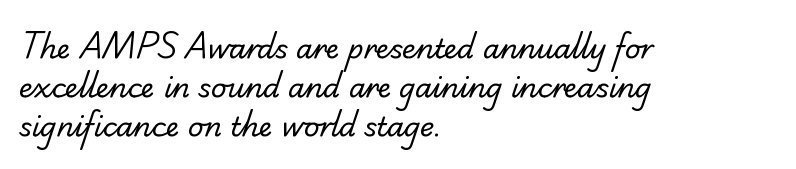
How are the letters spaced? Ordinarily, with no added tracking. Rows of type keep a routine distance in the vertical direction. No extra ink here — the face is not bold. Left-aligned paragraph, ragged on the right. The strip under each line holds only bare page.
